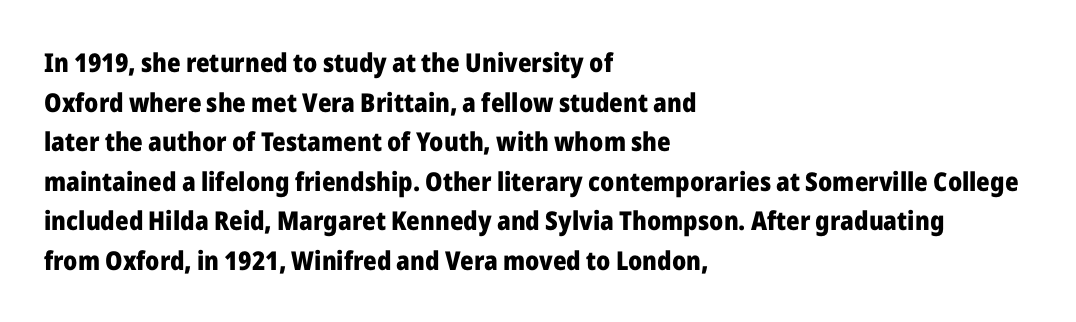
Line spacing here is normal. Words float on clear page, feet unadorned. Each glyph is drawn with heavy, bold strokes. There is no visible air inserted between adjacent glyphs. These lines are set flush left with a ragged right edge. This is roman type, the default non-slanted kind.
